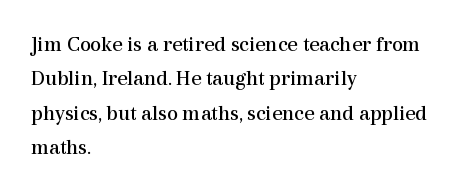
The specimen reads as upright at a glance. Is the stroke heavy? The answer is a plain regular-or-lighter. Clear beneath every line of the passage. Notice how descenders clear the ascenders below comfortably — that's standard leading.
